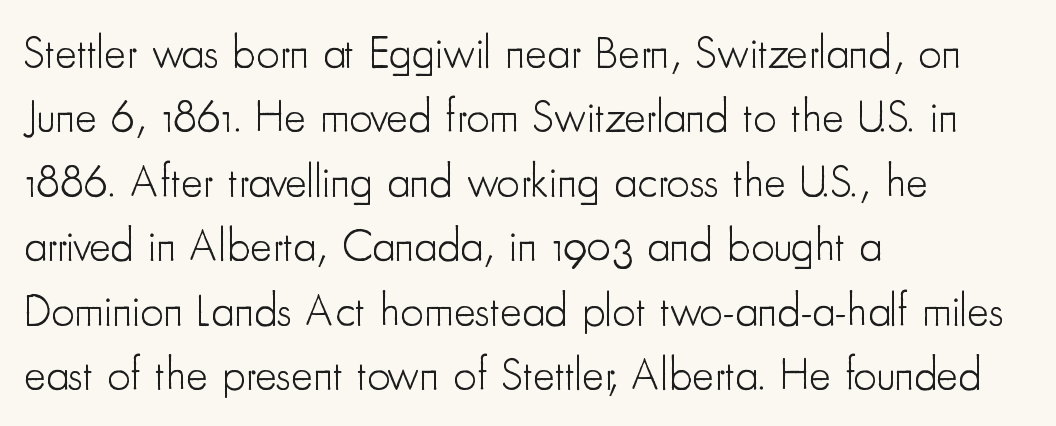
{"serif": "no", "italic": "no", "bold": "no", "weight": "light", "width": "condensed", "stroke_contrast": "low", "x_height": "small", "monospaced": "no", "underline": "no", "align": "left", "line_spacing": "normal", "line_spacing_ratio": 1.4, "letter_spacing": "normal", "letter_spacing_em": 0.0, "glyph_px": 46}
